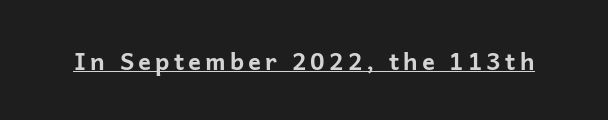
Q: Is the text bold? A: Yes.
Q: Is the text italic (slanted)? A: No, it is upright.
Q: Is the text underlined? A: Yes.
